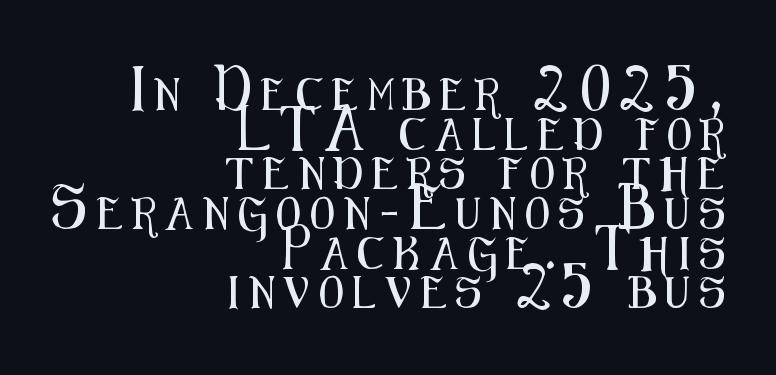
Q: Is the text italic (slanted)? A: No, it is upright.
Q: Is the text underlined? A: No.
Q: How is the paragraph aligned? A: Right-aligned.
Q: Is the spacing between letters normal or unusually wide? A: Unusually wide.
Q: Width (condensed, normal, or wide)? A: Condensed.
Q: Stroke contrast? A: Medium.
Q: x-height? A: Medium.
Q: Monospaced? A: No.
